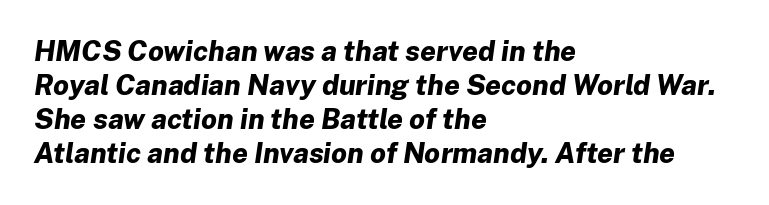
{"italic": "yes", "lean": "right", "slant_degrees": 8, "bold": "yes", "weight": "bold", "width": "normal", "stroke_contrast": "low", "x_height": "medium", "monospaced": "no", "underline": "no", "align": "left", "line_spacing_ratio": 1.22, "letter_spacing": "normal", "letter_spacing_em": 0.0, "glyph_px": 28}
